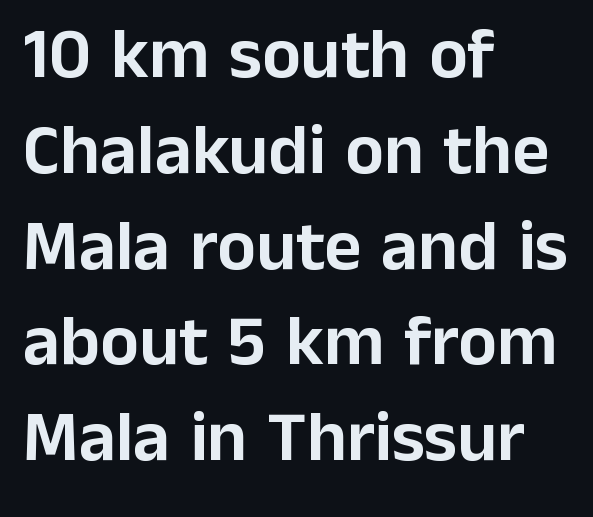
{"serif": "no", "italic": "no", "width": "normal", "stroke_contrast": "low", "x_height": "medium", "monospaced": "no", "underline": "no", "align": "left", "line_spacing": "normal", "line_spacing_ratio": 1.33, "letter_spacing": "normal", "letter_spacing_em": 0.0, "glyph_px": 72}
